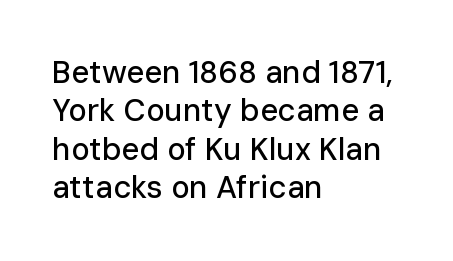
The image shows 31 px sans-serif type, upright; set left-aligned, line spacing 1.24x, normal letter spacing, not underlined; low stroke contrast and a medium x-height.
